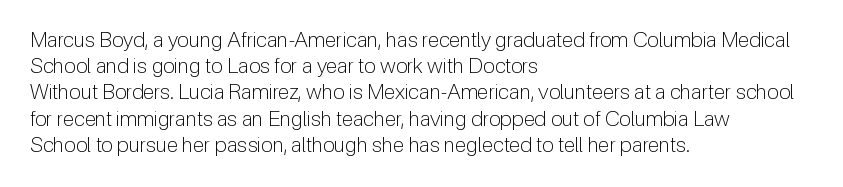
Q: Is the text bold? A: No.
Q: Is the text italic (slanted)? A: No, it is upright.
Q: Is the text underlined? A: No.
Q: How is the paragraph aligned? A: Left-aligned.
Q: Is the spacing between letters normal or unusually wide? A: Normal.
Q: Is the spacing between lines tight, normal or loose? A: Normal.
